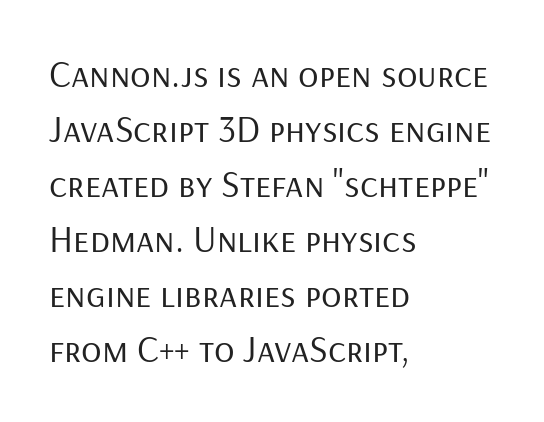
Q: Is the text bold? A: No.
Q: Is the text italic (slanted)? A: No, it is upright.
Q: Is the typeface a serif or a sans-serif typeface? A: Sans-serif.
Q: Is the text underlined? A: No.
Q: How is the paragraph aligned? A: Left-aligned.
Q: Is the spacing between letters normal or unusually wide? A: Normal.
Q: Is the spacing between lines tight, normal or loose? A: Normal.
Q: Width (condensed, normal, or wide)? A: Normal.
Q: Stroke contrast? A: Low.
Q: x-height? A: Medium.
Q: Monospaced? A: No.
